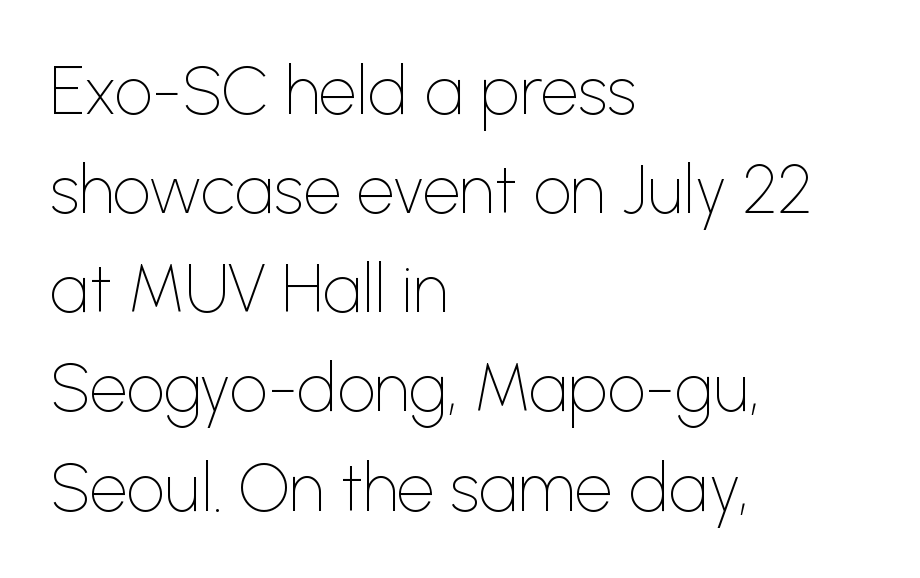
Q: Is the text bold? A: No.
Q: Is the text italic (slanted)? A: No, it is upright.
Q: Is the typeface a serif or a sans-serif typeface? A: Sans-serif.
Q: Is the text underlined? A: No.
Q: How is the paragraph aligned? A: Left-aligned.
Q: Is the spacing between letters normal or unusually wide? A: Normal.
Q: Is the spacing between lines tight, normal or loose? A: Normal.
Q: Width (condensed, normal, or wide)? A: Normal.
Q: Stroke contrast? A: Low.
Q: x-height? A: Medium.
Q: Monospaced? A: No.
